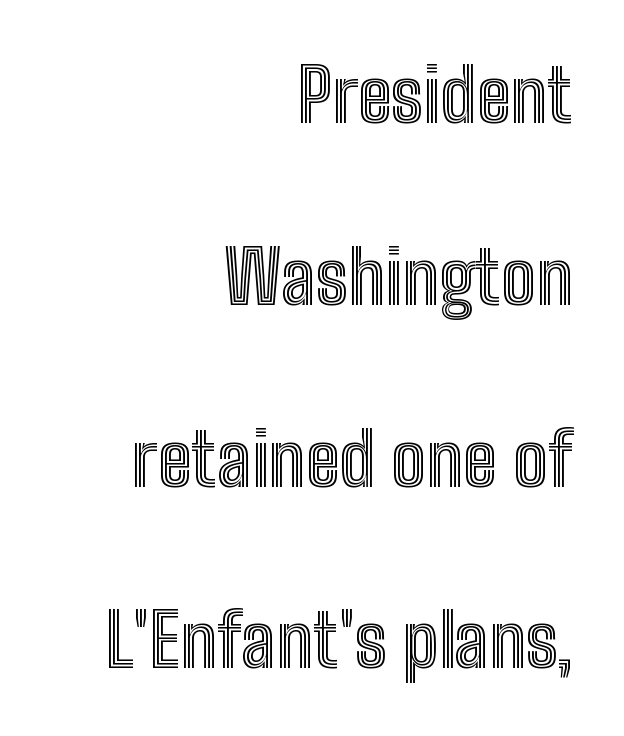
Q: Is the text italic (slanted)? A: No, it is upright.
Q: Is the text underlined? A: No.
Q: How is the paragraph aligned? A: Right-aligned.
Q: Is the spacing between letters normal or unusually wide? A: Normal.
Q: Is the spacing between lines tight, normal or loose? A: Loose.
Q: Width (condensed, normal, or wide)? A: Condensed.
Q: x-height? A: Medium.
Q: Monospaced? A: No.
